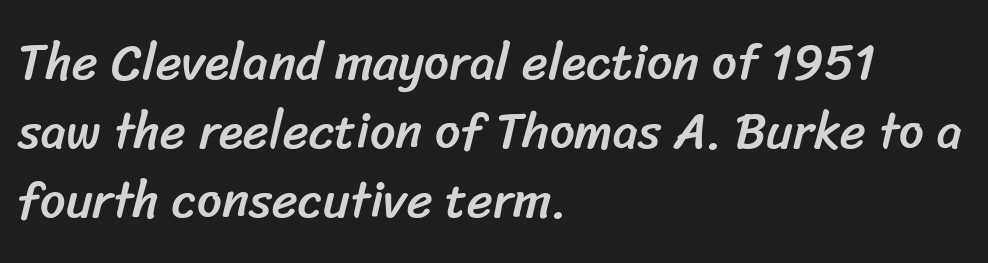
{"serif": "no", "width": "normal", "stroke_contrast": "low", "x_height": "medium", "monospaced": "no", "underline": "no", "align": "left", "line_spacing": "normal", "line_spacing_ratio": 1.38, "letter_spacing": "normal", "letter_spacing_em": 0.0, "glyph_px": 50}
